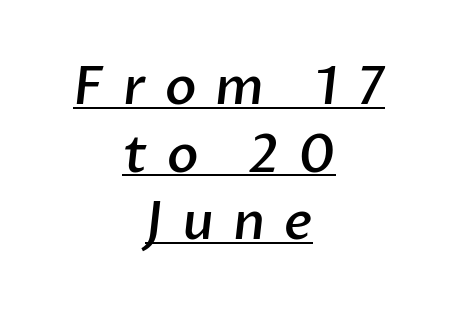
Q: Is the text bold? A: Semi-bold.
Q: Is the typeface a serif or a sans-serif typeface? A: Sans-serif.
Q: Is the text underlined? A: Yes.
Q: How is the paragraph aligned? A: Centered.
Q: Is the spacing between letters normal or unusually wide? A: Unusually wide.
Q: Is the spacing between lines tight, normal or loose? A: Normal.
Q: Width (condensed, normal, or wide)? A: Normal.
Q: Stroke contrast? A: Low.
Q: x-height? A: Medium.
Q: Monospaced? A: No.
